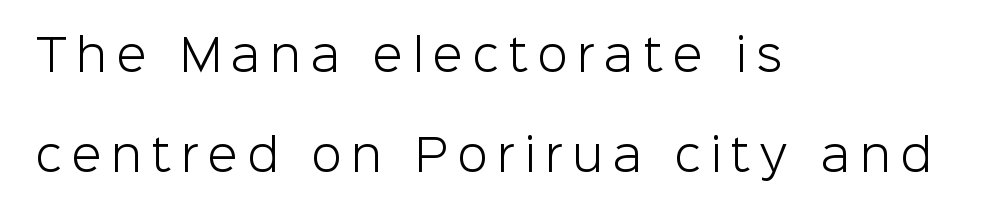
{"serif": "no", "italic": "no", "bold": "no", "weight": "light", "width": "normal", "stroke_contrast": "low", "x_height": "medium", "monospaced": "no", "underline": "no", "align": "left", "line_spacing": "loose", "line_spacing_ratio": 2.27, "letter_spacing": "wide", "letter_spacing_em": 0.22, "glyph_px": 44}
